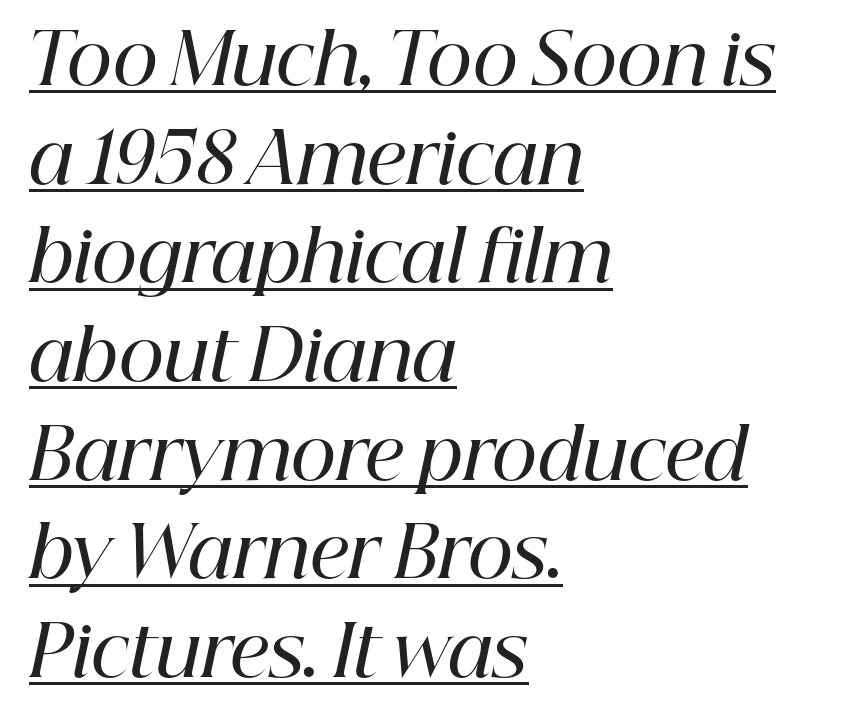
The characters display serif detailing at their extremities. Students, this is semibold: more ink than regular, less than bold. The whole block is typeset with a tilt. The rendering uses the underline text-decoration. Observe the ordinary spacing: letters are neighbours, not strangers.
